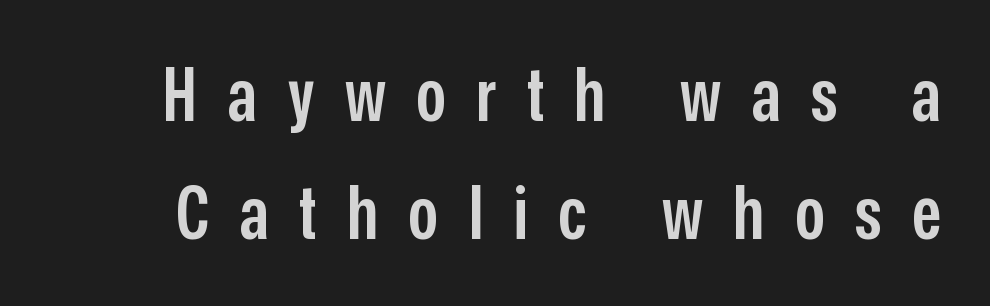
The image shows 74 px semibold, condensed sans-serif type, upright; set normal line spacing (1.59x), unusually wide letter spacing (+0.41 em), not underlined; low stroke contrast and a medium x-height.
